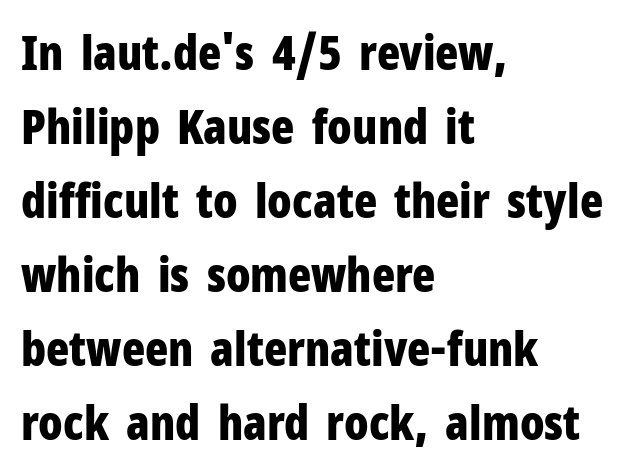
The image shows 48 px bold, condensed sans-serif type, upright; set left-aligned, normal line spacing (1.54x), normal letter spacing, not underlined; low stroke contrast and a medium x-height.
